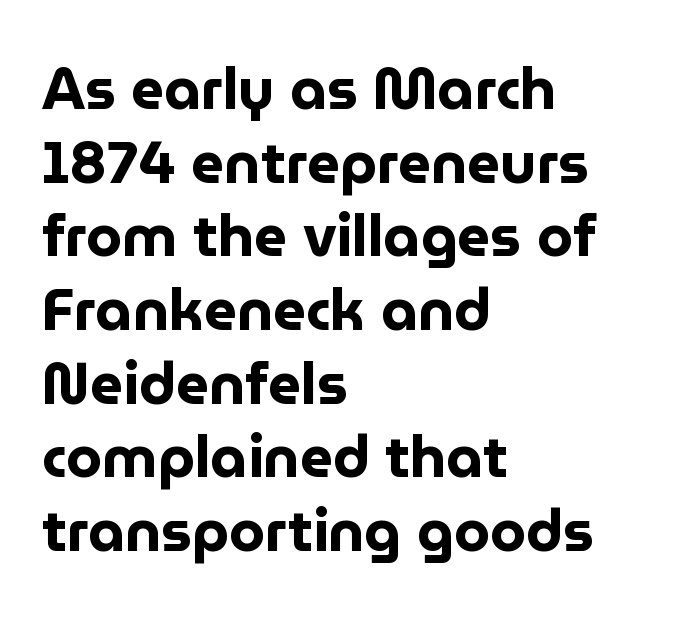
The image shows 58 px bold sans-serif type, upright; set left-aligned, normal line spacing (1.27x), normal letter spacing, not underlined; low stroke contrast and a medium x-height.
